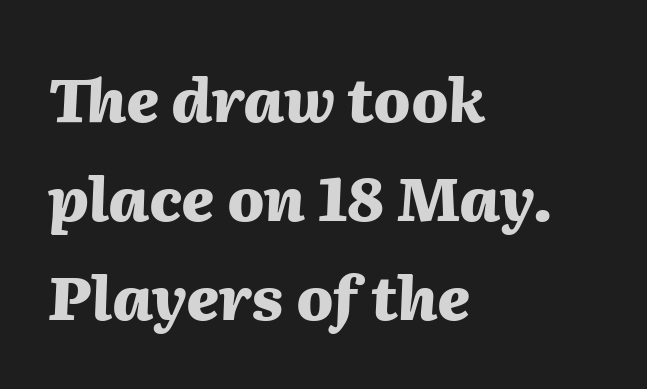
The image shows 61 px heavy type, italic (leaning right); set left-aligned, normal line spacing (1.62x), normal letter spacing, not underlined; medium stroke contrast and a medium x-height.
